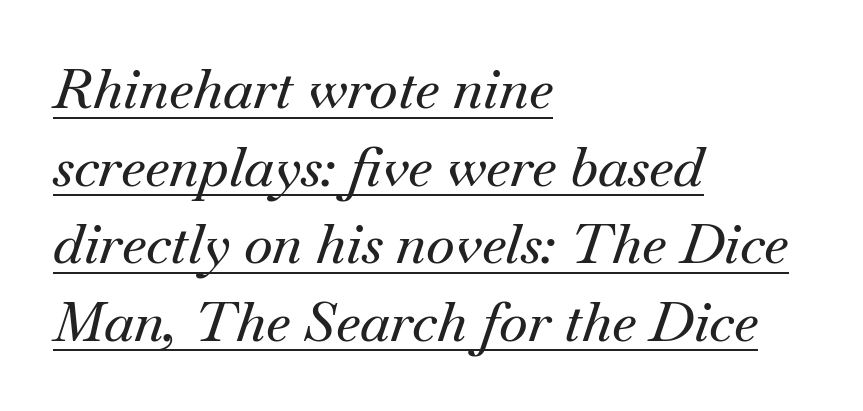
Proportional: the letters do not fall into vertical columns. This block has exactly the height ordinary leading produces. Compared with typical body copy, the letter spacing here is the same. Typographically, this falls in the serif category.
